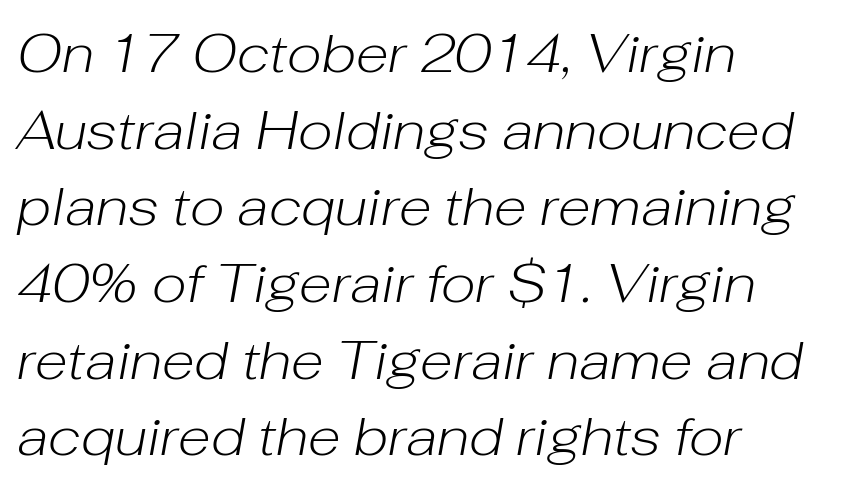
The image shows 54 px light type, italic (leaning right); set left-aligned, normal line spacing (1.42x), normal letter spacing, not underlined; low stroke contrast and a medium x-height.
